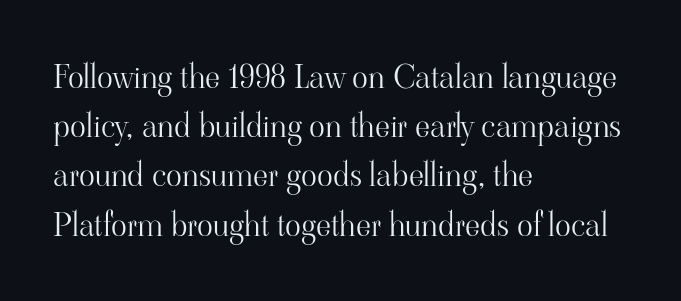
{"serif": "yes", "italic": "no", "bold": "no", "weight": "light", "width": "normal", "stroke_contrast": "high", "x_height": "small", "monospaced": "no", "underline": "no", "align": "left", "line_spacing": "normal", "line_spacing_ratio": 1.49, "letter_spacing": "normal", "letter_spacing_em": 0.0, "glyph_px": 33}
